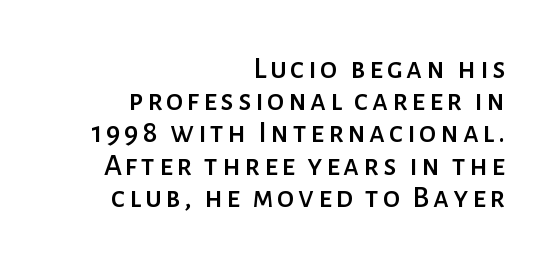
Q: Is the text italic (slanted)? A: No, it is upright.
Q: Is the typeface a serif or a sans-serif typeface? A: Sans-serif.
Q: Is the text underlined? A: No.
Q: How is the paragraph aligned? A: Right-aligned.
Q: Is the spacing between lines tight, normal or loose? A: Tight.
Q: Width (condensed, normal, or wide)? A: Normal.
Q: Stroke contrast? A: Low.
Q: x-height? A: Medium.
Q: Monospaced? A: No.
